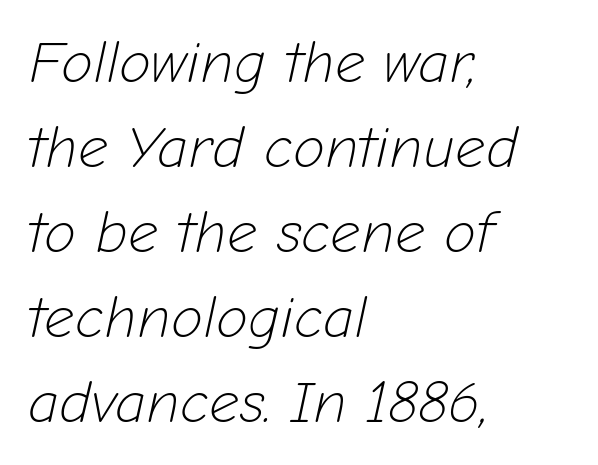
Q: Is the text bold? A: No.
Q: Is the text italic (slanted)? A: Yes, it leans right by about 12 degrees.
Q: Is the text underlined? A: No.
Q: How is the paragraph aligned? A: Left-aligned.
Q: Is the spacing between letters normal or unusually wide? A: Normal.
Q: Is the spacing between lines tight, normal or loose? A: Normal.
Q: Width (condensed, normal, or wide)? A: Normal.
Q: Stroke contrast? A: Low.
Q: x-height? A: Medium.
Q: Monospaced? A: No.
